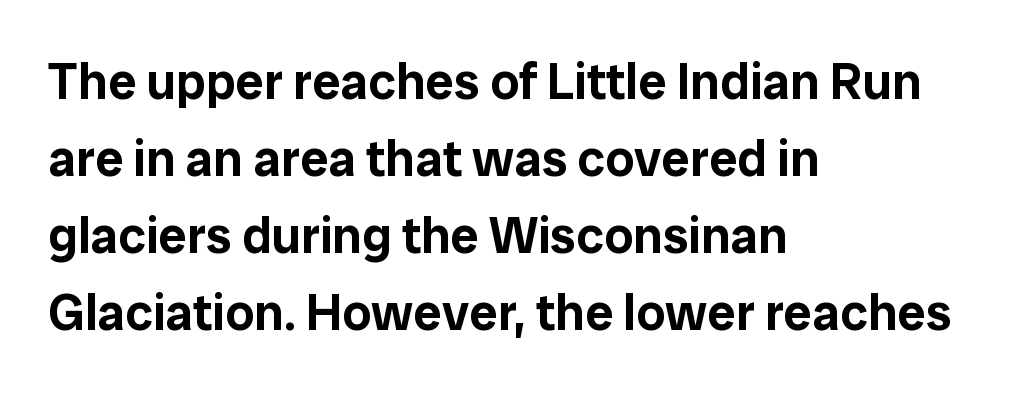
The typography opts for an upright posture over an oblique one. The rag falls on the right side of this text block. The face used here is a sans, in the tradition of grotesques and geometrics. Type without underlining. Inter-character spacing is left at the font's built-in metrics.
